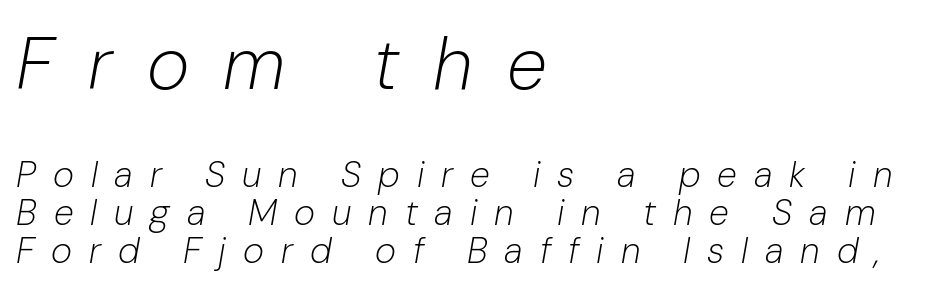
The image shows 73 px light type, italic (leaning right); set left-aligned, tight line spacing (1.05x), unusually wide letter spacing (+0.47 em), not underlined; the first (top) block is 2.03x larger; low stroke contrast and a medium x-height.
